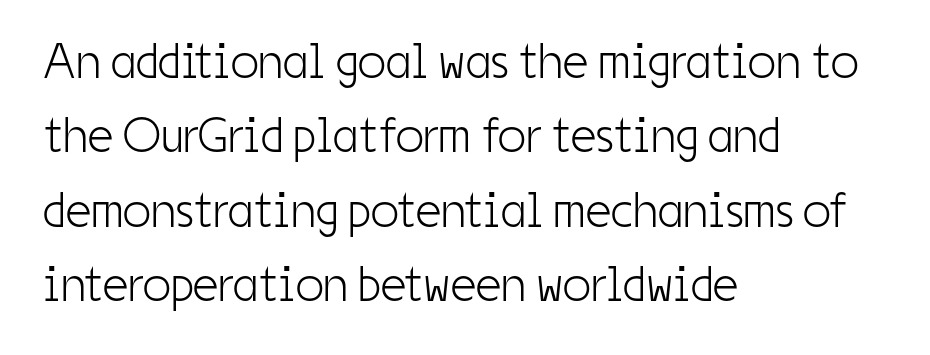
Unlike a traditional serif, this face leaves its strokes unadorned. The rendering uses natural spacing where letterforms have individual widths. If you measured baseline to baseline, you'd find a middling distance. Notice how the passage keeps a crisp vertical edge on the left only. Glance below the letters and you will spot only blank space. Tracking value appears to be zero — textbook default spacing.
